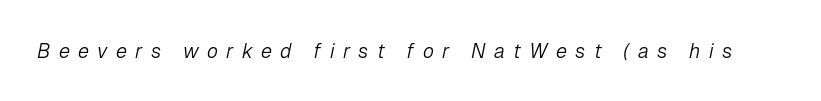
{"italic": "yes", "lean": "right", "slant_degrees": 12, "bold": "no", "underline": "no", "letter_spacing": "wide", "letter_spacing_em": 0.42, "glyph_px": 20}
